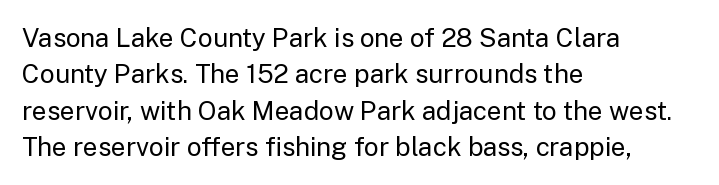
{"italic": "no", "bold": "no", "underline": "no", "align": "left", "line_spacing": "normal", "line_spacing_ratio": 1.4, "letter_spacing": "normal", "letter_spacing_em": 0.0, "glyph_px": 26}
